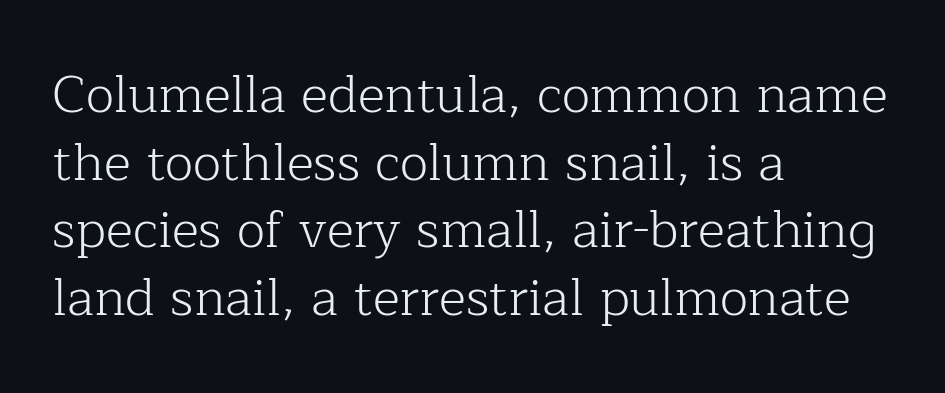
The image shows 52 px light serif type, upright; set left-aligned, normal line spacing (1.3x), normal letter spacing, not underlined; low stroke contrast and a medium x-height.
